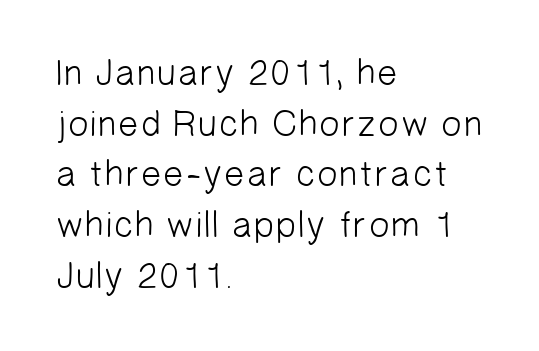
The image shows 37 px light sans-serif type; set left-aligned, normal line spacing (1.37x), normal letter spacing, not underlined; low stroke contrast and a medium x-height.
